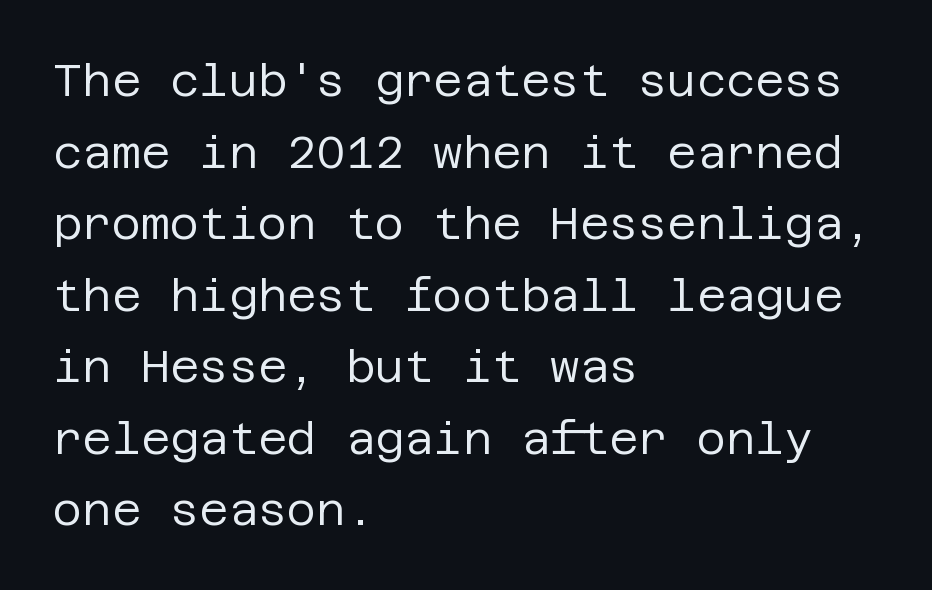
The image shows 45 px regular-weight sans-serif type, upright; set left-aligned, normal line spacing (1.59x), normal letter spacing, not underlined; low stroke contrast and a large x-height.
